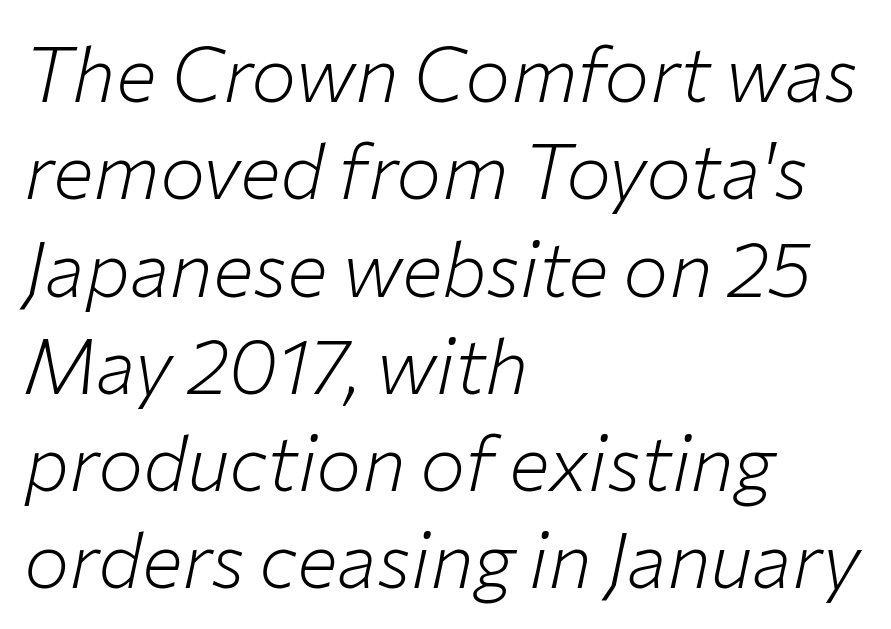
Compared with typical paragraphs, the rows here are spaced about the same. There's an unmistakable incline to the writing here. All the whitespace from short lines collects on the right. Each letter keeps its own natural width here, so spacing adapts to shape. Characters follow at the spacing the type designer built in.
